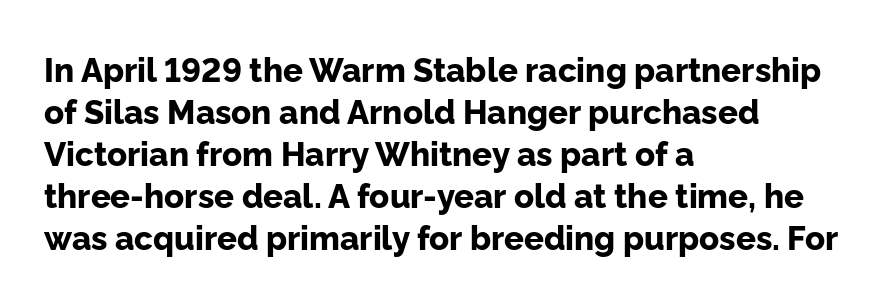
Q: Is the text bold? A: Yes.
Q: Is the text italic (slanted)? A: No, it is upright.
Q: Is the typeface a serif or a sans-serif typeface? A: Sans-serif.
Q: Is the text underlined? A: No.
Q: How is the paragraph aligned? A: Left-aligned.
Q: Is the spacing between letters normal or unusually wide? A: Normal.
Q: Is the spacing between lines tight, normal or loose? A: Normal.
Q: Width (condensed, normal, or wide)? A: Normal.
Q: Stroke contrast? A: Low.
Q: x-height? A: Medium.
Q: Monospaced? A: No.
